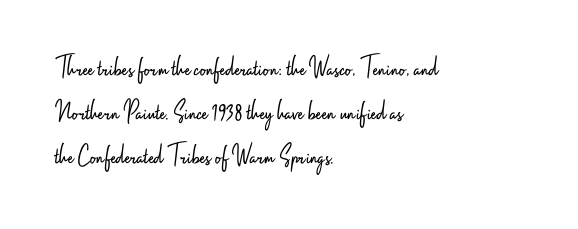
The image shows 29 px light, condensed sans-serif type; set left-aligned, normal line spacing (1.52x), normal letter spacing, not underlined; low stroke contrast and a small x-height.
